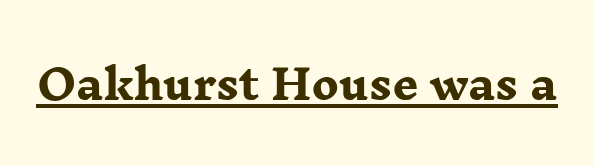
{"serif": "yes", "italic": "no", "bold": "yes", "weight": "heavy", "width": "wide", "stroke_contrast": "low", "x_height": "medium", "monospaced": "no", "underline": "yes", "letter_spacing": "normal", "letter_spacing_em": 0.0, "glyph_px": 41}
